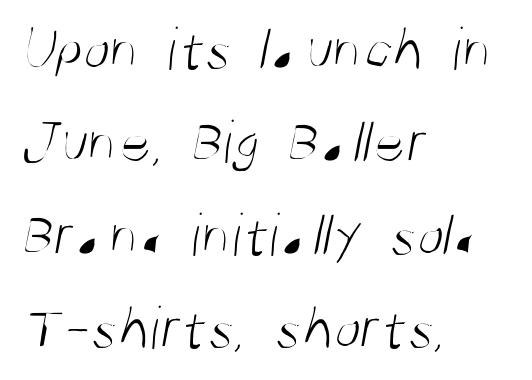
Q: Is the text bold? A: No.
Q: Is the typeface a serif or a sans-serif typeface? A: Sans-serif.
Q: Is the text underlined? A: No.
Q: How is the paragraph aligned? A: Left-aligned.
Q: Is the spacing between letters normal or unusually wide? A: Normal.
Q: Is the spacing between lines tight, normal or loose? A: Normal.
Q: Width (condensed, normal, or wide)? A: Condensed.
Q: Stroke contrast? A: Medium.
Q: x-height? A: Large.
Q: Monospaced? A: No.
